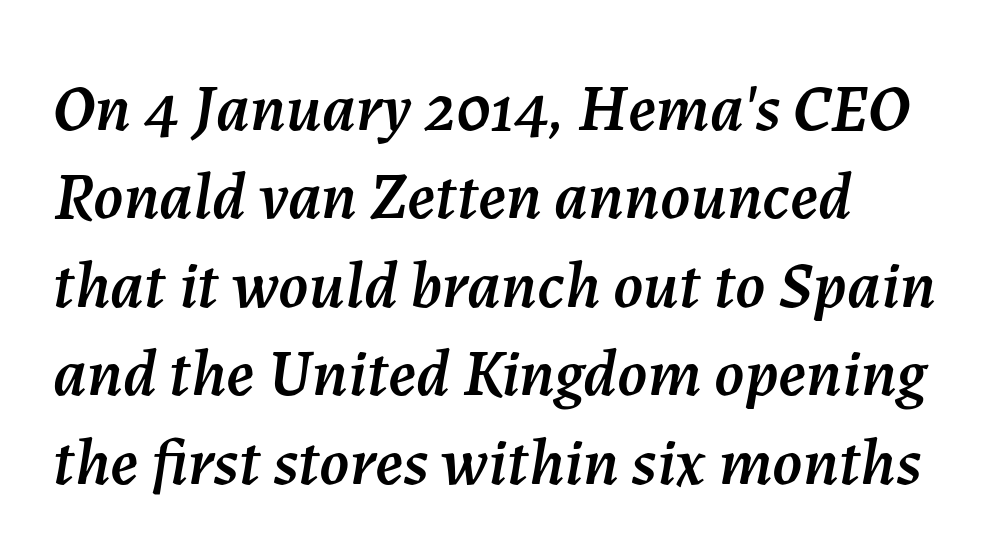
The image shows 67 px text type, italic (leaning right); set normal line spacing (1.32x), normal letter spacing, not underlined; medium stroke contrast and a medium x-height.
